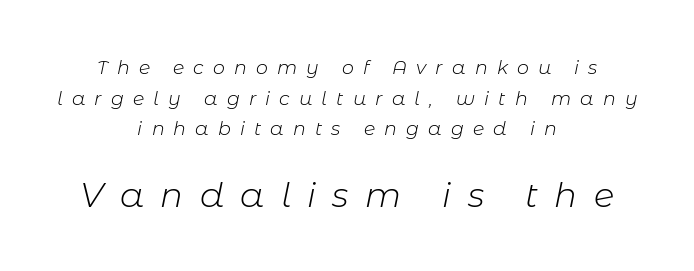
Q: Is the text bold? A: No.
Q: Is the text italic (slanted)? A: Yes, it leans right by about 11 degrees.
Q: Is the text underlined? A: No.
Q: How is the paragraph aligned? A: Centered.
Q: Is the spacing between letters normal or unusually wide? A: Unusually wide.
Q: Is the spacing between lines tight, normal or loose? A: Normal.
Q: Which block of text is set in a larger size, the first (top) or the second (bottom)? A: The second (bottom) one.
Q: Width (condensed, normal, or wide)? A: Normal.
Q: Stroke contrast? A: Low.
Q: x-height? A: Medium.
Q: Monospaced? A: No.
